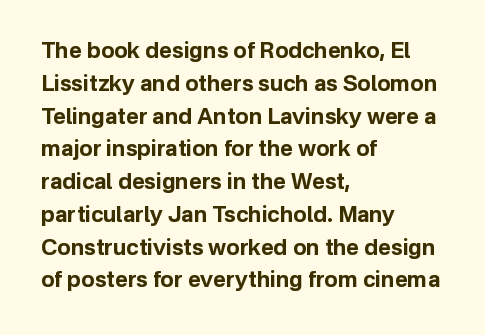
{"italic": "no", "bold": "yes", "underline": "no", "align": "left", "line_spacing": "normal", "line_spacing_ratio": 1.49, "letter_spacing": "normal", "letter_spacing_em": 0.0, "glyph_px": 22}
